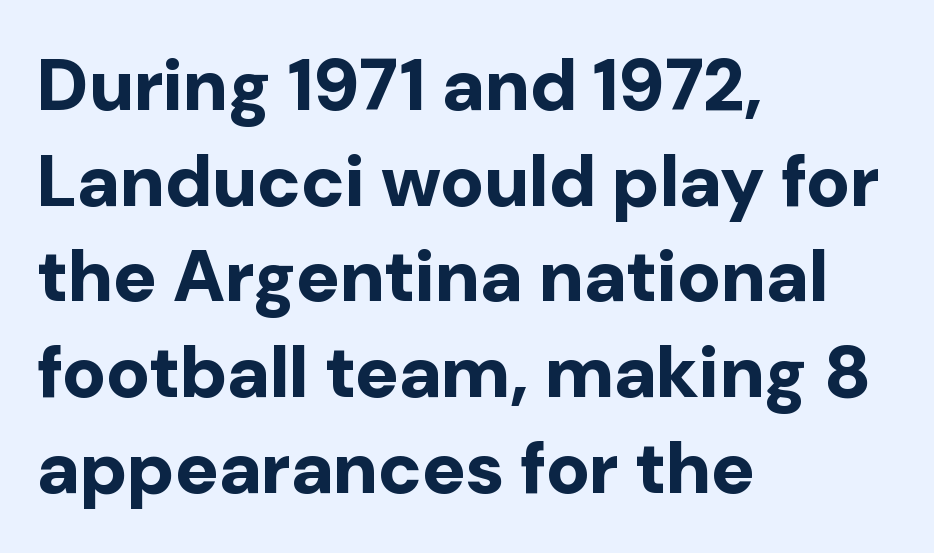
The image shows 73 px bold sans-serif type, upright; set left-aligned, normal line spacing (1.31x), normal letter spacing, not underlined; low stroke contrast and a medium x-height.
